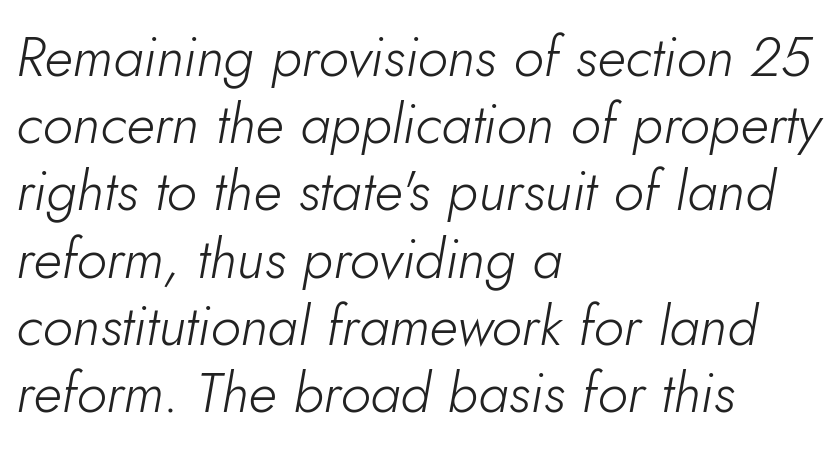
Q: Is the text bold? A: No.
Q: Is the text italic (slanted)? A: Yes, it leans right by about 10 degrees.
Q: Is the text underlined? A: No.
Q: How is the paragraph aligned? A: Left-aligned.
Q: Is the spacing between letters normal or unusually wide? A: Normal.
Q: Width (condensed, normal, or wide)? A: Normal.
Q: Stroke contrast? A: Low.
Q: x-height? A: Small.
Q: Monospaced? A: No.
